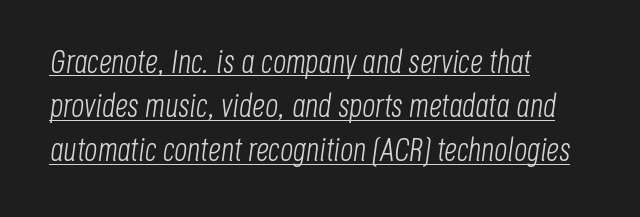
{"italic": "yes", "lean": "right", "slant_degrees": 8, "bold": "no", "weight": "light", "width": "condensed", "stroke_contrast": "low", "x_height": "large", "monospaced": "no", "underline": "yes", "align": "left", "line_spacing": "normal", "line_spacing_ratio": 1.38, "letter_spacing": "normal", "letter_spacing_em": 0.0, "glyph_px": 32}
